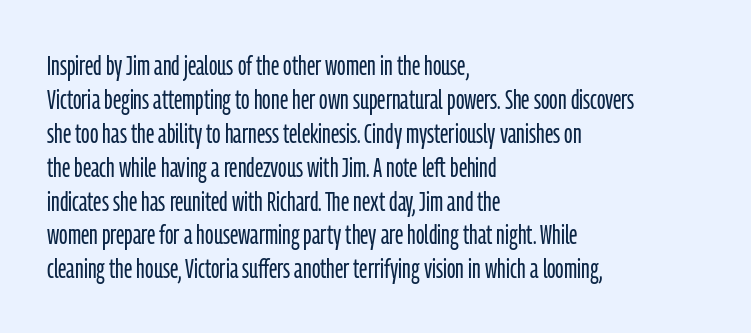
Q: Is the text bold? A: No.
Q: Is the text italic (slanted)? A: No, it is upright.
Q: Is the typeface a serif or a sans-serif typeface? A: Sans-serif.
Q: Is the text underlined? A: No.
Q: How is the paragraph aligned? A: Left-aligned.
Q: Is the spacing between letters normal or unusually wide? A: Normal.
Q: Width (condensed, normal, or wide)? A: Condensed.
Q: Stroke contrast? A: Low.
Q: x-height? A: Medium.
Q: Monospaced? A: No.
